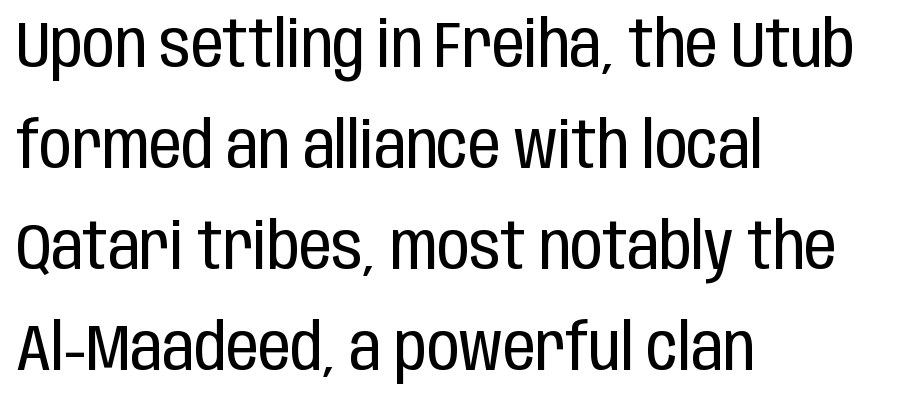
Q: Is the text bold? A: No.
Q: Is the text italic (slanted)? A: No, it is upright.
Q: Is the typeface a serif or a sans-serif typeface? A: Sans-serif.
Q: Is the text underlined? A: No.
Q: How is the paragraph aligned? A: Left-aligned.
Q: Is the spacing between letters normal or unusually wide? A: Normal.
Q: Is the spacing between lines tight, normal or loose? A: Normal.
Q: Width (condensed, normal, or wide)? A: Condensed.
Q: Stroke contrast? A: Low.
Q: x-height? A: Large.
Q: Monospaced? A: No.
